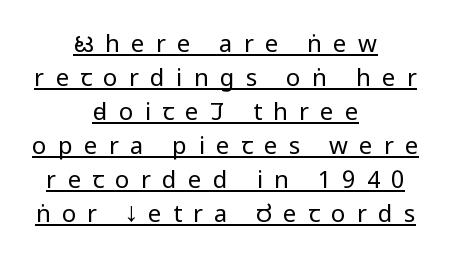
The image shows 24 px text type, upright; set centered, normal line spacing (1.42x), unusually wide letter spacing (+0.47 em), underlined.
